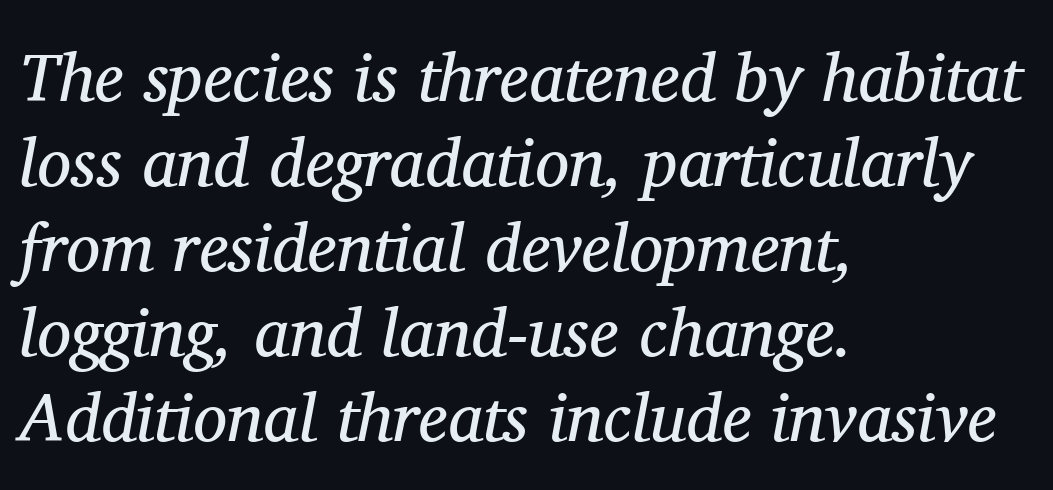
{"serif": "yes", "italic": "yes", "lean": "right", "slant_degrees": 11, "bold": "no", "weight": "regular", "width": "normal", "stroke_contrast": "medium", "x_height": "medium", "monospaced": "no", "underline": "no", "align": "left", "line_spacing": "normal", "line_spacing_ratio": 1.25, "letter_spacing": "normal", "letter_spacing_em": 0.0, "glyph_px": 68}
